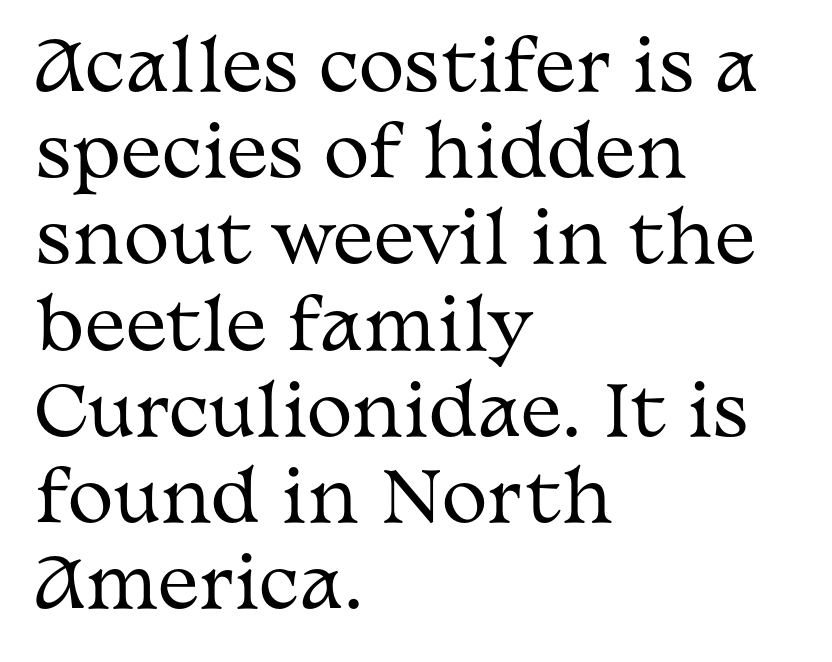
A typesetter would mark this as roman, not italic. Vertically, the passage feels balanced, rows spaced as you'd expect. Check under the words: just untouched page. The designer went with a serif here, giving each stem small feet.
